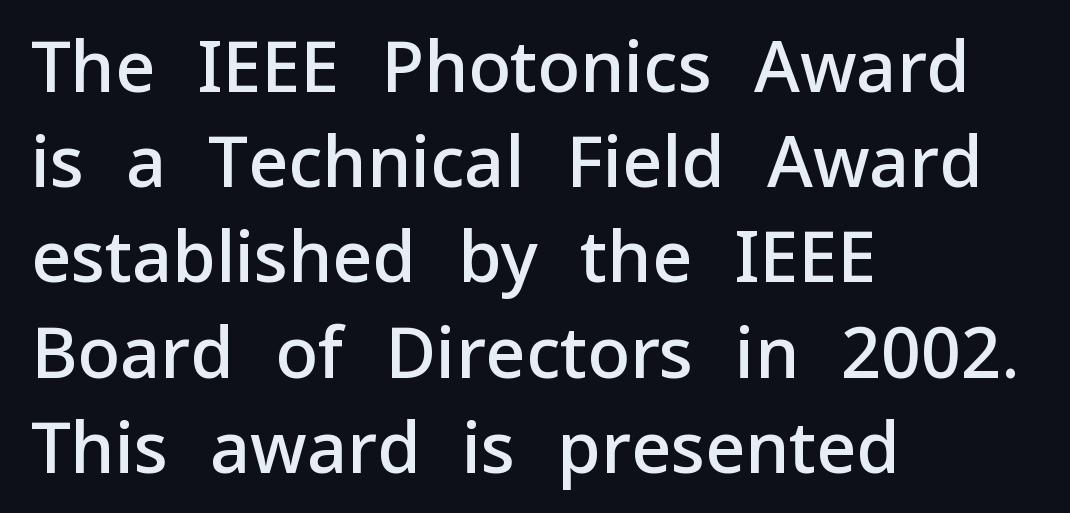
{"serif": "no", "italic": "no", "bold": "semi", "weight": "semibold", "width": "normal", "stroke_contrast": "low", "x_height": "medium", "monospaced": "no", "underline": "no", "align": "left", "line_spacing": "normal", "line_spacing_ratio": 1.36, "letter_spacing": "normal", "letter_spacing_em": 0.0, "glyph_px": 70}
